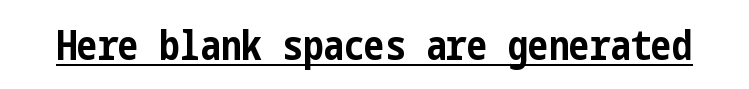
The image shows 41 px bold, condensed sans-serif type, upright; set normal letter spacing, underlined; low stroke contrast and a medium x-height.
